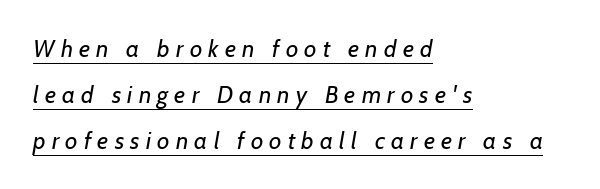
Regarding leading, the lines here are spaced well apart. Observe the wide spacing: letters keep a clear distance from each other. Each line of the rendering has a horizontal stroke beneath the glyphs. Layout note: lines flush left. Each stroke keeps to a modest, everyday thickness or less.
